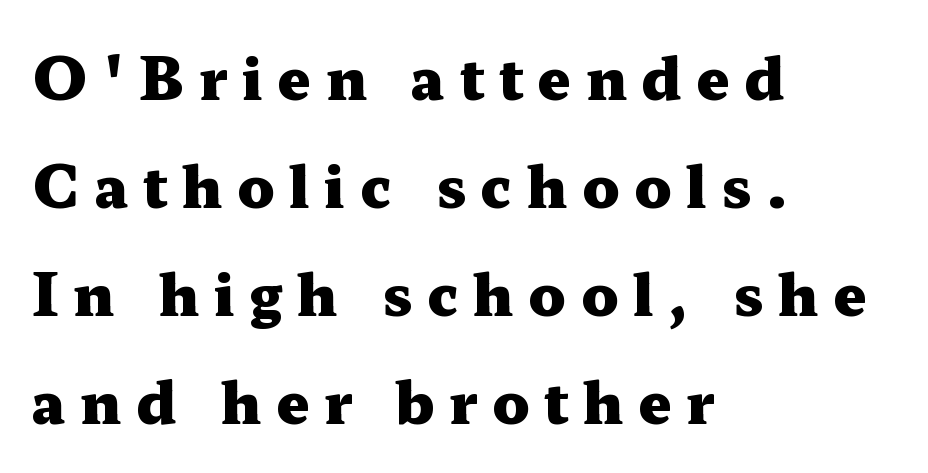
Type style note: has serifs. Reading down the block, your eye returns to a fixed left position each line. Looks like regular typesetting: each glyph gets only the width it needs. Rule under the text: the space is simply empty. Ascenders rise straight up at ninety degrees. Substantial extra tracking has been applied to these lines.
